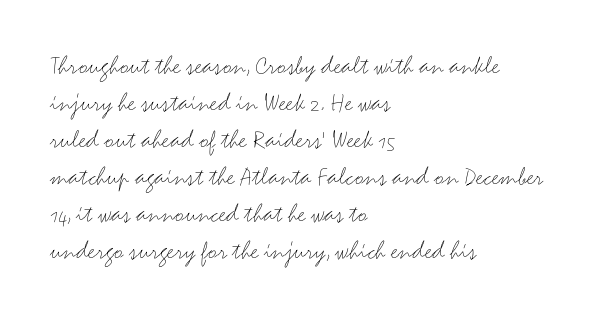
{"bold": "no", "underline": "no", "align": "left", "line_spacing": "normal", "line_spacing_ratio": 1.37, "letter_spacing": "normal", "letter_spacing_em": 0.0, "glyph_px": 27}
